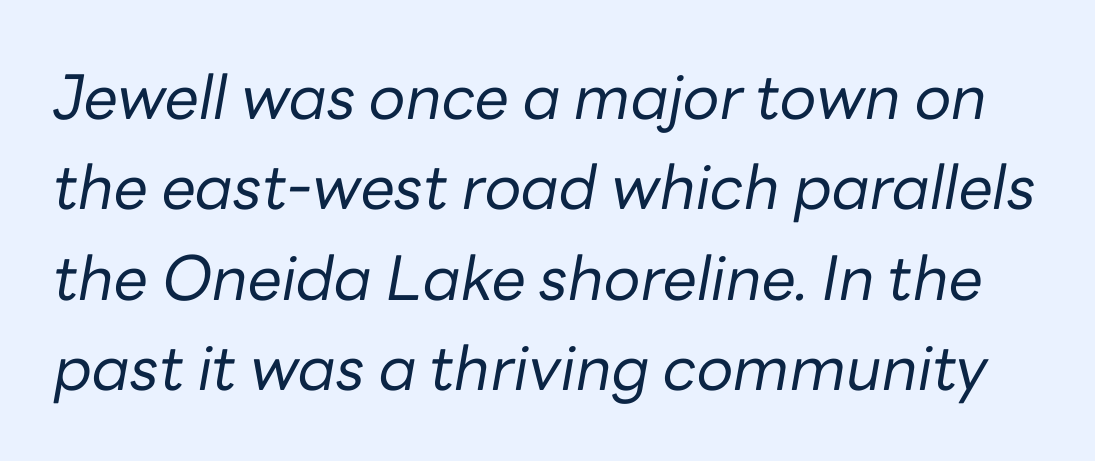
The image shows 61 px regular-weight type, italic (leaning right); set normal line spacing (1.48x), normal letter spacing, not underlined; low stroke contrast and a medium x-height.
